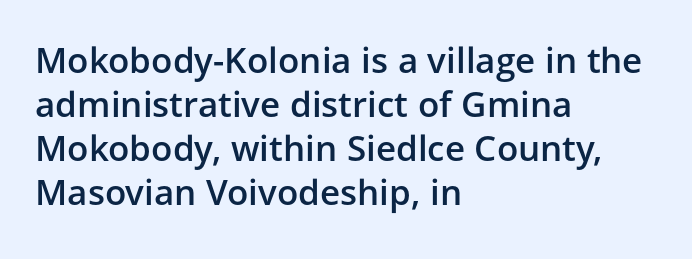
{"serif": "no", "italic": "no", "bold": "semi", "weight": "semibold", "width": "normal", "stroke_contrast": "low", "x_height": "medium", "monospaced": "no", "underline": "no", "align": "left", "line_spacing": "normal", "line_spacing_ratio": 1.26, "letter_spacing": "normal", "letter_spacing_em": 0.0, "glyph_px": 35}
